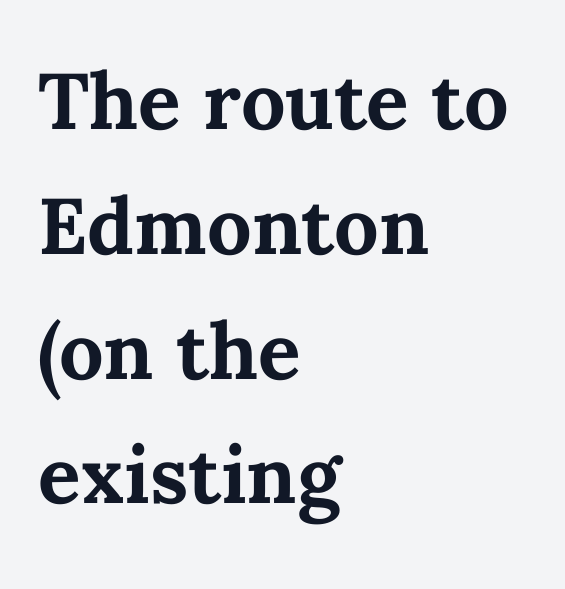
Honestly, the row spacing looks completely unremarkable. Tracking here is standard; glyphs follow each other at the usual distance. Upright lettering throughout. Each glyph is drawn with heavy, bold strokes. Which margin do the lines hug? The left one — the right edge is uneven.
